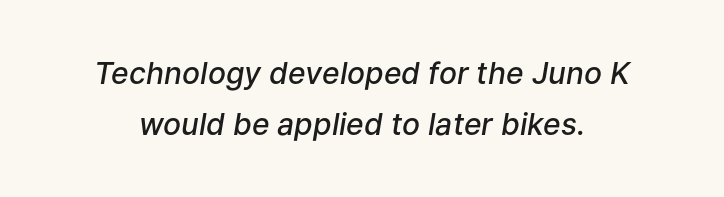
Q: Is the text bold? A: Semi-bold.
Q: Is the text italic (slanted)? A: Yes, it leans right by about 9 degrees.
Q: Is the text underlined? A: No.
Q: Is the spacing between letters normal or unusually wide? A: Normal.
Q: Is the spacing between lines tight, normal or loose? A: Normal.
Q: Width (condensed, normal, or wide)? A: Normal.
Q: Stroke contrast? A: Low.
Q: x-height? A: Medium.
Q: Monospaced? A: No.
